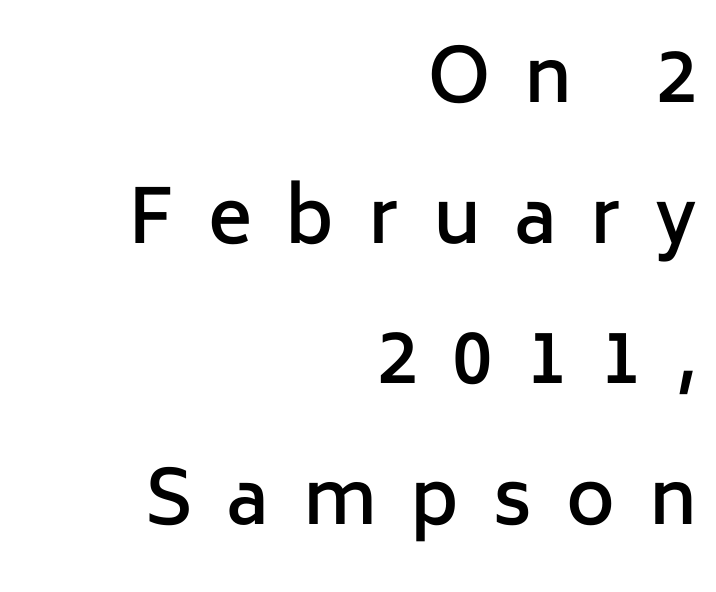
Unlike a traditional serif, this face leaves its strokes unadorned. This sample uses an upright cut, with every glyph sitting square on the baseline. Is this a fixed-width face? No — the glyphs have proportional, varying widths. These lines are set flush right with a ragged left edge.
